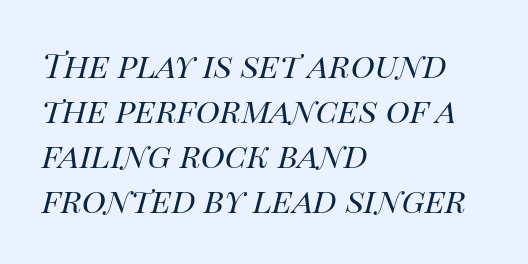
Q: Is the text bold? A: No.
Q: Is the text italic (slanted)? A: Yes, it leans right by about 14 degrees.
Q: Is the text underlined? A: No.
Q: How is the paragraph aligned? A: Left-aligned.
Q: Is the spacing between letters normal or unusually wide? A: Normal.
Q: Is the spacing between lines tight, normal or loose? A: Normal.
Q: Width (condensed, normal, or wide)? A: Normal.
Q: Stroke contrast? A: High.
Q: x-height? A: Large.
Q: Monospaced? A: No.
